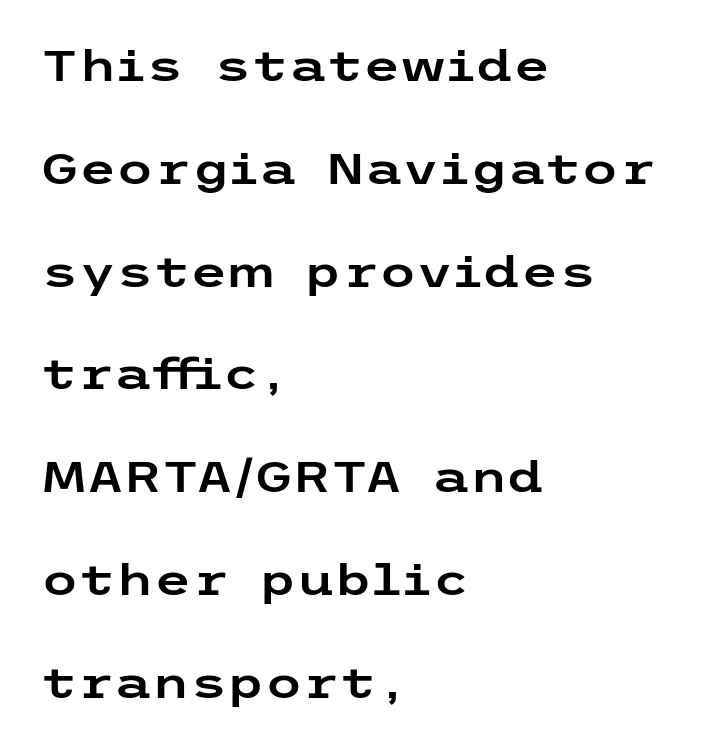
The image shows 43 px wide sans-serif type, upright; set left-aligned, loose line spacing (2.39x), normal letter spacing, not underlined; low stroke contrast and a medium x-height.
